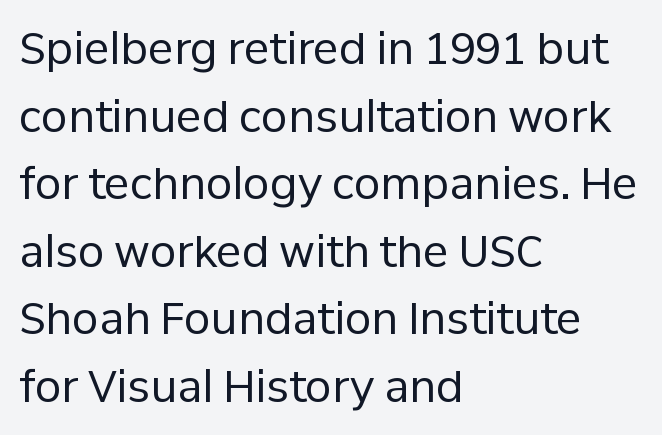
Caption: multi-line text, flush left, ragged right. A typesetter would call this proportional, since set widths differ per character. The space beneath each line is pristine and unruled. The lettering holds an erect, upright posture throughout. Caption: standard tracking, unaltered. The weight would be labelled regular, book, light, or lighter still.
